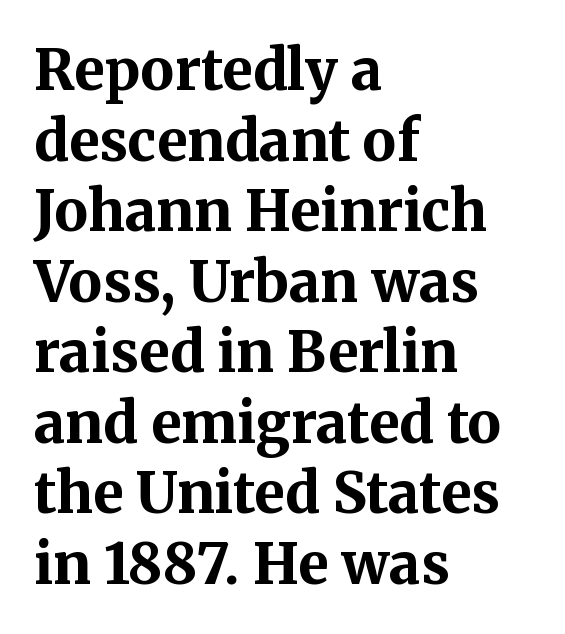
The paragraph has a hard left edge and a soft right edge. Horizontal bands of white between lines are of average thickness. The specimen omits any rule beneath the text block's lines. The letters carry serifs — small finishing strokes at the ends of their stems.
